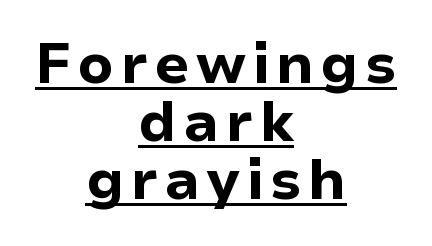
The image shows 57 px bold sans-serif type, upright; set centered, tight line spacing (1.02x), underlined; low stroke contrast and a medium x-height.
